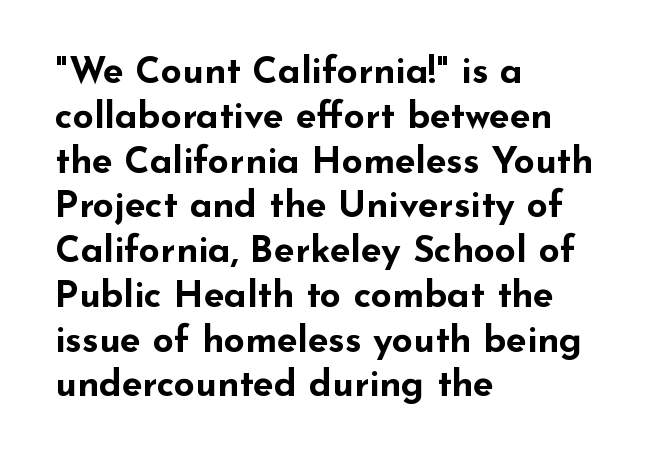
The image shows 37 px bold, wide sans-serif type, upright; set left-aligned, line spacing 1.21x, normal letter spacing, not underlined; low stroke contrast and a small x-height.
